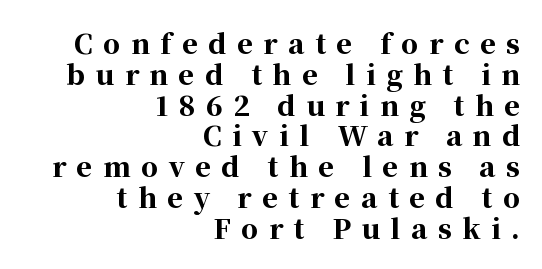
{"italic": "no", "bold": "yes", "underline": "no", "align": "right", "line_spacing": "tight", "line_spacing_ratio": 1.14, "letter_spacing": "wide", "letter_spacing_em": 0.39, "glyph_px": 27}
